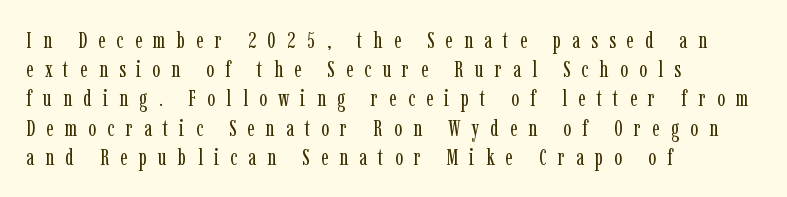
The image shows 23 px text type, upright; set left-aligned, normal line spacing (1.27x), unusually wide letter spacing (+0.49 em), not underlined.
